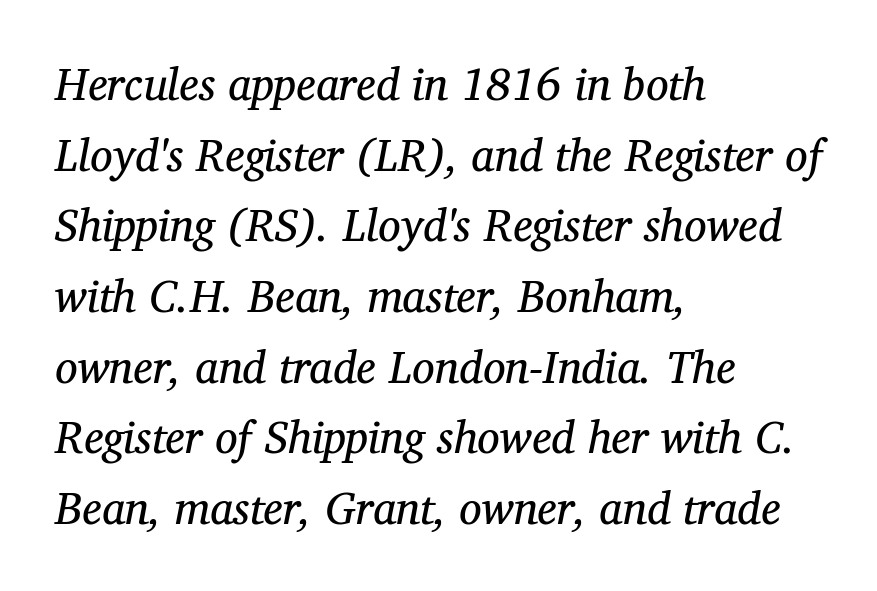
Examine the stroke ends and you'll spot serifs. Horizontal alignment here is leftward, the default for most running prose. Descenders hang freely into open space. Emphasis-style slanted type is in use. Proportional: the letters do not fall into vertical columns. These lines keep a tight, regular rhythm from letter to letter.
